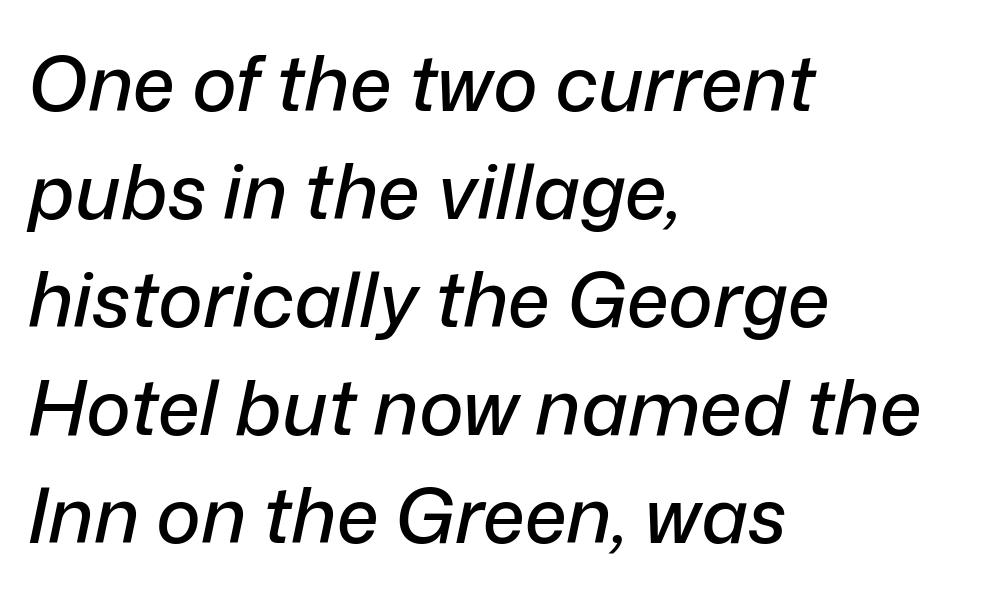
The block of text has a typical density, with ordinary space between rows. Varying glyph widths throughout — classic text-font behaviour. The passage is arranged the way most books set body copy — flush left. Anything drawn beneath the words? Only blank space.
